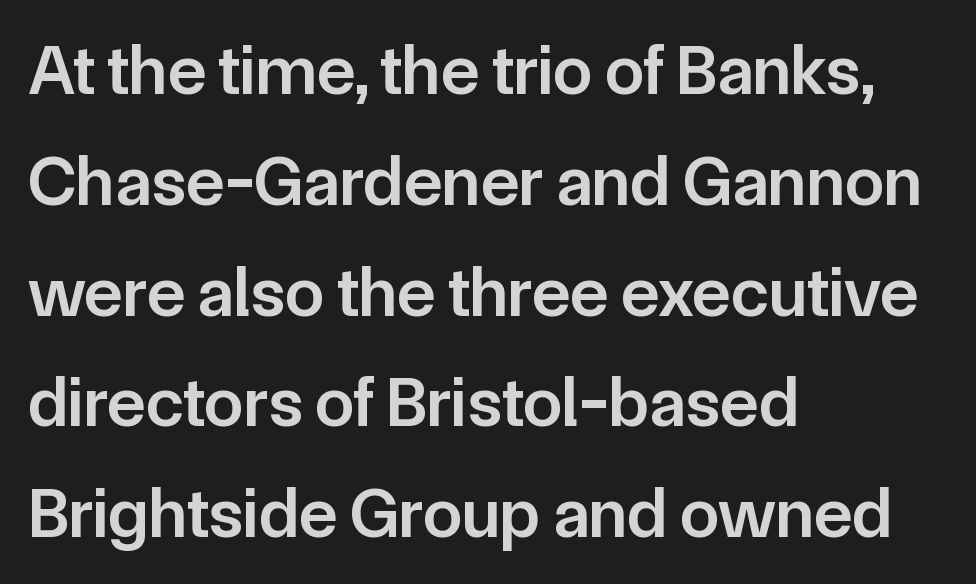
Q: Is the text bold? A: Semi-bold.
Q: Is the text italic (slanted)? A: No, it is upright.
Q: Is the typeface a serif or a sans-serif typeface? A: Sans-serif.
Q: Is the text underlined? A: No.
Q: How is the paragraph aligned? A: Left-aligned.
Q: Is the spacing between letters normal or unusually wide? A: Normal.
Q: Is the spacing between lines tight, normal or loose? A: Normal.
Q: Width (condensed, normal, or wide)? A: Normal.
Q: Stroke contrast? A: Low.
Q: x-height? A: Medium.
Q: Monospaced? A: No.
